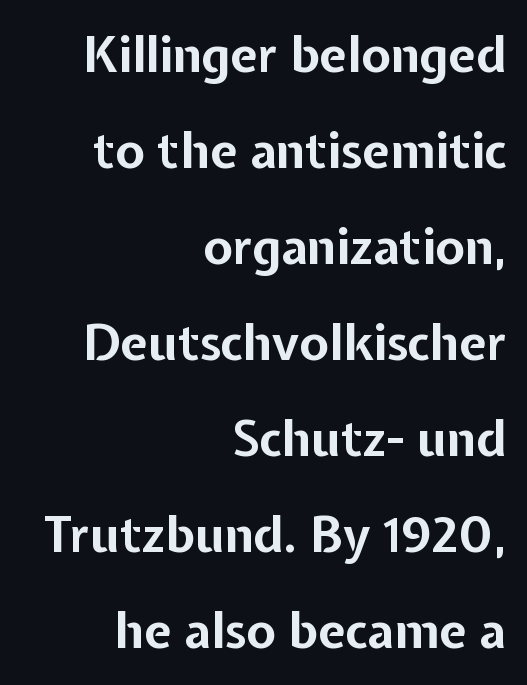
Is the block centered? No — it sits flush against the right margin. Is this a fixed-width face? No — the glyphs have proportional, varying widths. The type sits square on the baseline with zero lean. The face used here has the dense, thick strokes of a bold. The letterforms sit shoulder to shoulder at normal distance. Underlining? Definitely not there.
